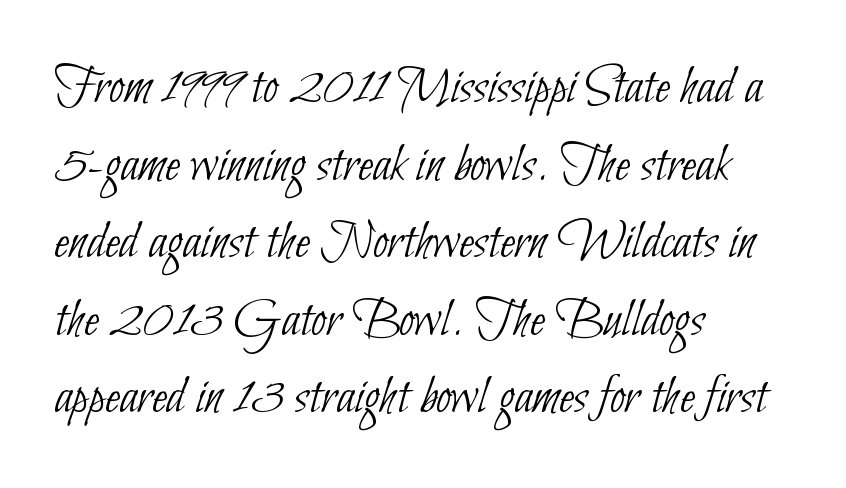
{"serif": "no", "bold": "no", "weight": "thin", "width": "condensed", "stroke_contrast": "low", "x_height": "small", "monospaced": "no", "underline": "no", "align": "left", "line_spacing": "normal", "line_spacing_ratio": 1.41, "letter_spacing": "normal", "letter_spacing_em": 0.0, "glyph_px": 55}
